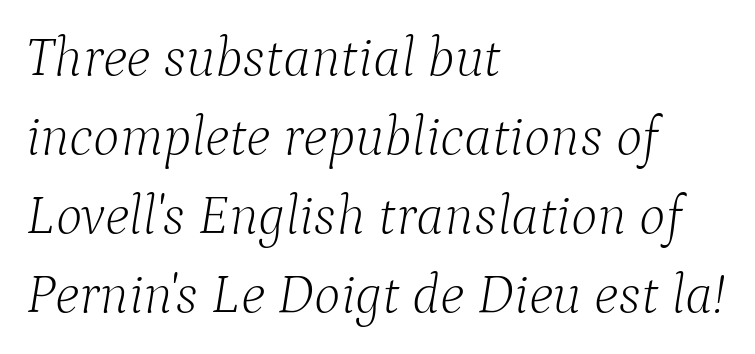
Q: Is the text bold? A: No.
Q: Is the text italic (slanted)? A: Yes, it leans right by about 9 degrees.
Q: Is the typeface a serif or a sans-serif typeface? A: Serif.
Q: Is the text underlined? A: No.
Q: How is the paragraph aligned? A: Left-aligned.
Q: Is the spacing between letters normal or unusually wide? A: Normal.
Q: Is the spacing between lines tight, normal or loose? A: Normal.
Q: Width (condensed, normal, or wide)? A: Normal.
Q: Stroke contrast? A: Low.
Q: x-height? A: Medium.
Q: Monospaced? A: No.
